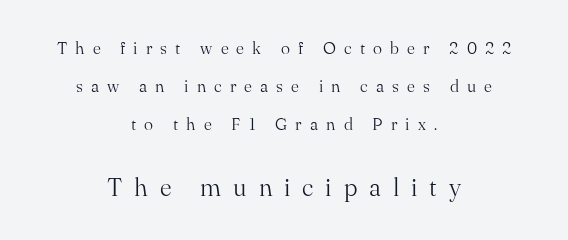
Q: Is the text bold? A: No.
Q: Is the text italic (slanted)? A: No, it is upright.
Q: Is the text underlined? A: No.
Q: How is the paragraph aligned? A: Centered.
Q: Is the spacing between letters normal or unusually wide? A: Unusually wide.
Q: Is the spacing between lines tight, normal or loose? A: Loose.
Q: Which block of text is set in a larger size, the first (top) or the second (bottom)? A: The second (bottom) one.
